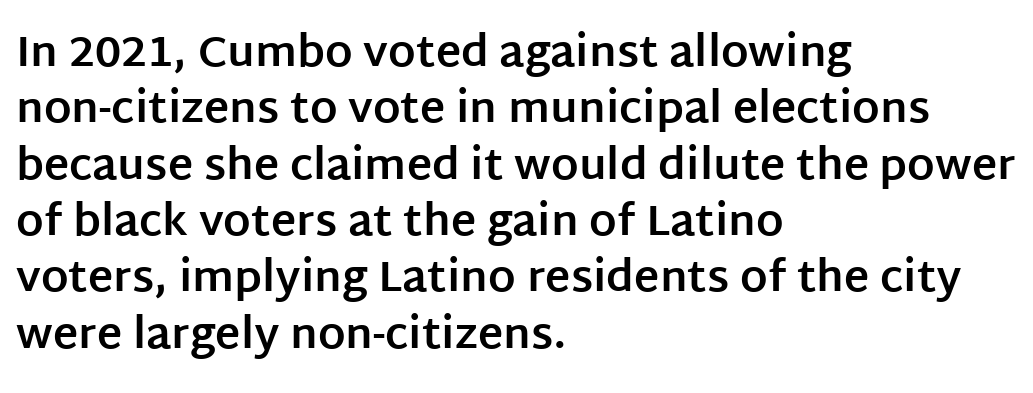
{"serif": "no", "italic": "no", "bold": "yes", "weight": "bold", "width": "normal", "stroke_contrast": "low", "x_height": "large", "monospaced": "no", "underline": "no", "align": "left", "line_spacing": "normal", "line_spacing_ratio": 1.31, "letter_spacing": "normal", "letter_spacing_em": 0.0, "glyph_px": 43}
